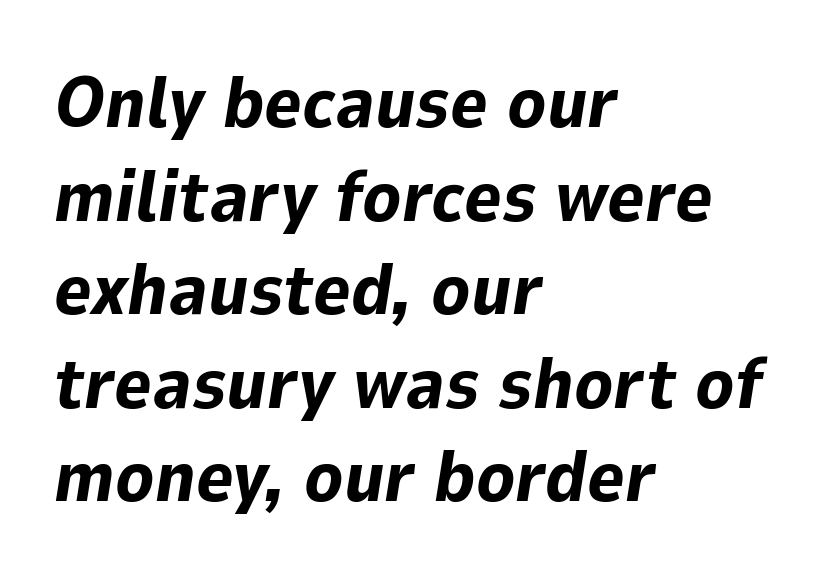
{"italic": "yes", "lean": "right", "slant_degrees": 9, "bold": "yes", "weight": "bold", "width": "normal", "stroke_contrast": "low", "x_height": "medium", "monospaced": "no", "underline": "no", "align": "left", "line_spacing": "normal", "line_spacing_ratio": 1.3, "letter_spacing": "normal", "letter_spacing_em": 0.0, "glyph_px": 72}
